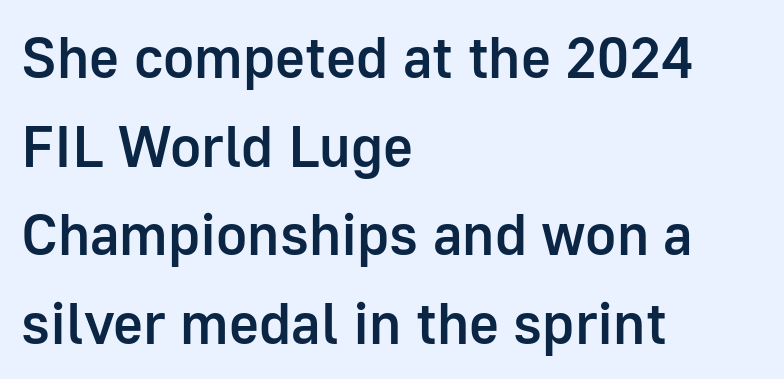
{"serif": "no", "italic": "no", "bold": "semi", "weight": "semibold", "width": "normal", "stroke_contrast": "low", "x_height": "medium", "monospaced": "no", "underline": "no", "align": "left", "line_spacing": "normal", "line_spacing_ratio": 1.53, "letter_spacing": "normal", "letter_spacing_em": 0.0, "glyph_px": 58}
